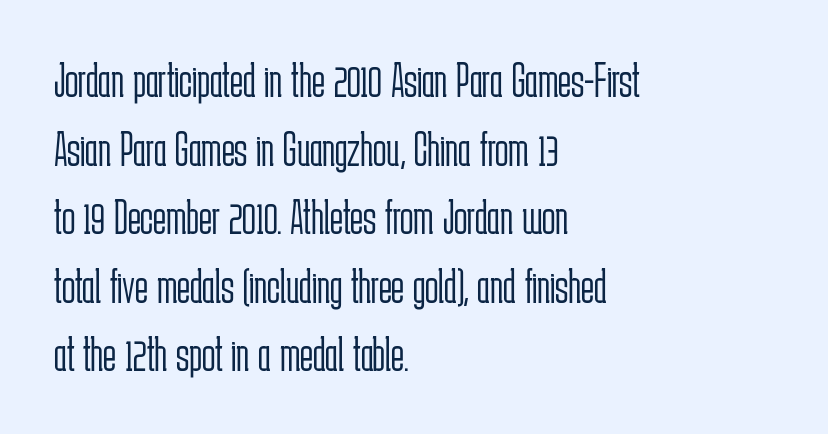
{"serif": "no", "italic": "no", "bold": "no", "weight": "light", "width": "condensed", "stroke_contrast": "low", "x_height": "medium", "monospaced": "no", "underline": "no", "align": "left", "line_spacing": "normal", "line_spacing_ratio": 1.4, "letter_spacing": "normal", "letter_spacing_em": 0.0, "glyph_px": 49}
